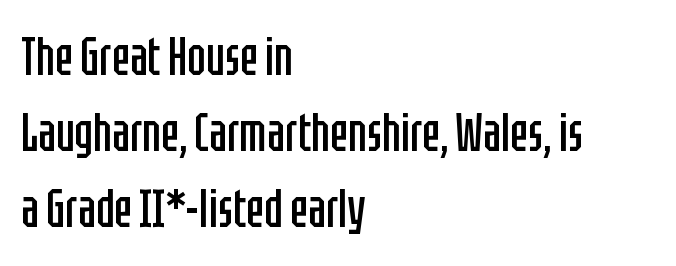
The image shows 54 px regular-weight, condensed sans-serif type, upright; set left-aligned, normal line spacing (1.41x), normal letter spacing, not underlined; low stroke contrast and a large x-height.
